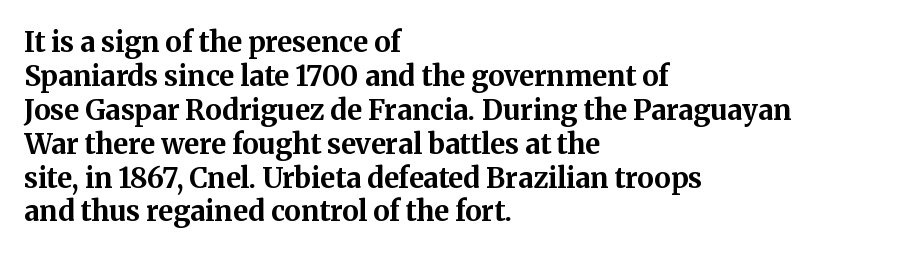
Q: Is the text bold? A: Yes.
Q: Is the text italic (slanted)? A: No, it is upright.
Q: Is the typeface a serif or a sans-serif typeface? A: Serif.
Q: Is the text underlined? A: No.
Q: How is the paragraph aligned? A: Left-aligned.
Q: Is the spacing between letters normal or unusually wide? A: Normal.
Q: Width (condensed, normal, or wide)? A: Normal.
Q: Stroke contrast? A: Medium.
Q: x-height? A: Medium.
Q: Monospaced? A: No.
